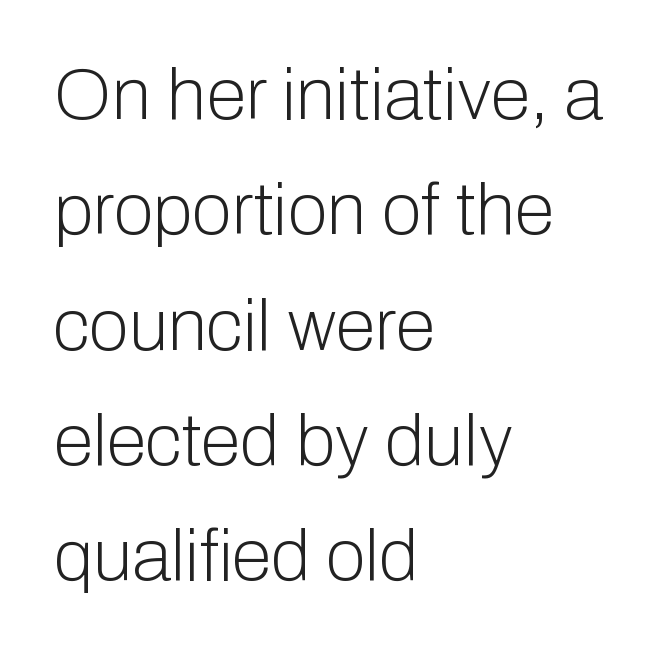
{"serif": "no", "italic": "no", "bold": "no", "weight": "light", "width": "normal", "stroke_contrast": "low", "x_height": "medium", "monospaced": "no", "underline": "no", "align": "left", "line_spacing": "normal", "line_spacing_ratio": 1.58, "letter_spacing": "normal", "letter_spacing_em": 0.0, "glyph_px": 73}
